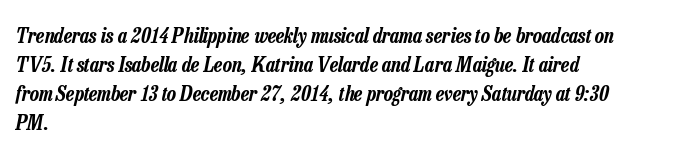
The image shows 21 px text type, italic (leaning right); set left-aligned, normal line spacing (1.38x), normal letter spacing, not underlined.
